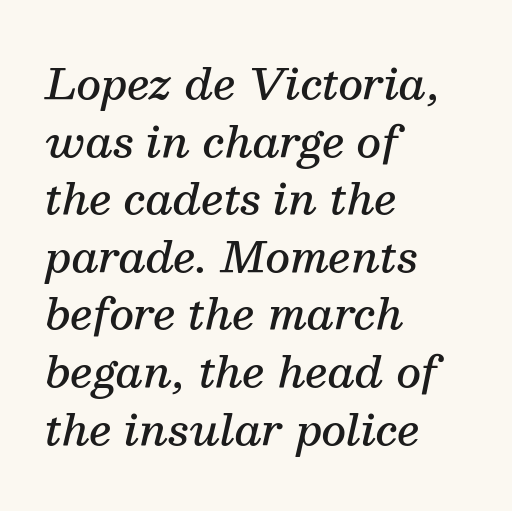
The image shows 43 px semibold serif type, italic (leaning right); set left-aligned, normal line spacing (1.34x), normal letter spacing, not underlined; medium stroke contrast and a medium x-height.
